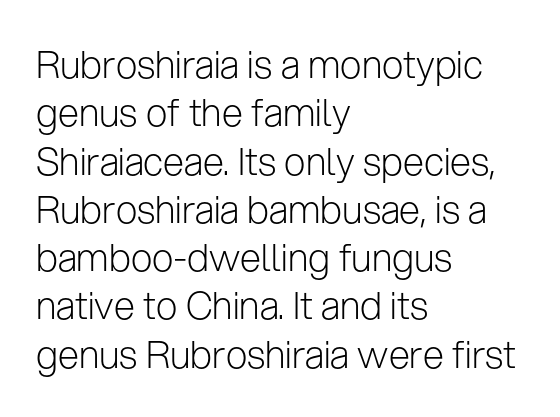
Q: Is the text bold? A: No.
Q: Is the text italic (slanted)? A: No, it is upright.
Q: Is the typeface a serif or a sans-serif typeface? A: Sans-serif.
Q: Is the text underlined? A: No.
Q: How is the paragraph aligned? A: Left-aligned.
Q: Is the spacing between letters normal or unusually wide? A: Normal.
Q: Is the spacing between lines tight, normal or loose? A: Normal.
Q: Width (condensed, normal, or wide)? A: Normal.
Q: Stroke contrast? A: Low.
Q: x-height? A: Medium.
Q: Monospaced? A: No.
